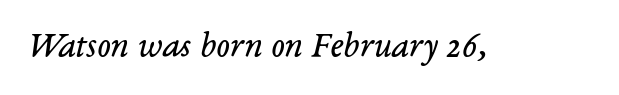
The image shows 36 px regular-weight serif type, italic (leaning right); set normal letter spacing, not underlined; low stroke contrast and a medium x-height.
